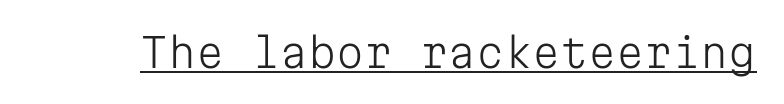
Q: Is the text bold? A: No.
Q: Is the text italic (slanted)? A: No, it is upright.
Q: Is the typeface a serif or a sans-serif typeface? A: Sans-serif.
Q: Is the text underlined? A: Yes.
Q: Is the spacing between letters normal or unusually wide? A: Normal.
Q: Width (condensed, normal, or wide)? A: Normal.
Q: Stroke contrast? A: Low.
Q: x-height? A: Medium.
Q: Monospaced? A: Yes.
